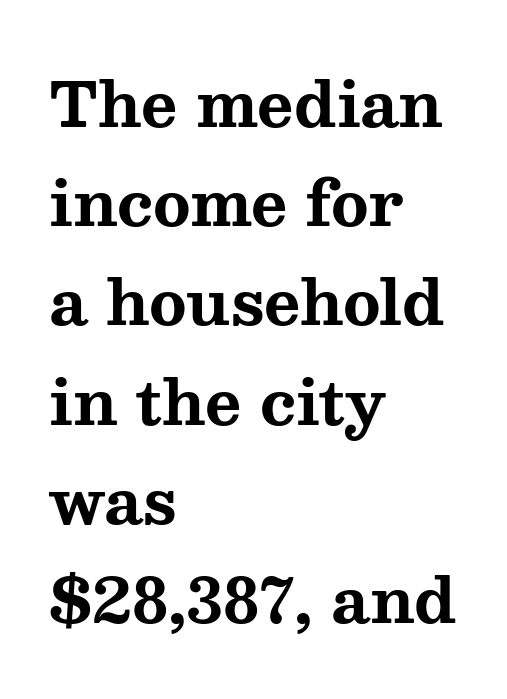
{"serif": "yes", "italic": "no", "bold": "yes", "weight": "bold", "width": "wide", "stroke_contrast": "medium", "x_height": "medium", "monospaced": "no", "underline": "no", "align": "left", "line_spacing": "normal", "line_spacing_ratio": 1.6, "letter_spacing": "normal", "letter_spacing_em": 0.0, "glyph_px": 62}
